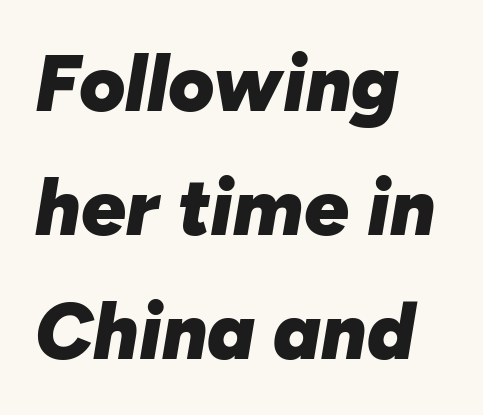
The image shows 79 px heavy type, italic (leaning right); set left-aligned, normal line spacing (1.57x), normal letter spacing, not underlined; low stroke contrast and a medium x-height.
